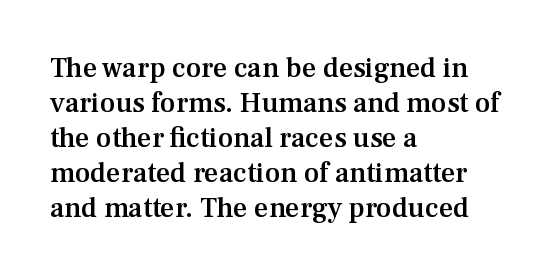
It's the straight-up-and-down kind of type. Horizontal alignment here is leftward, the default for most running prose. Slightly chunky letters — semibold, I'd say, not full bold. Evenly set lines give the paragraph a standard silhouette. Glance below the letters and you will spot only blank space. Glyph-to-glyph distance matches everyday printed text.
